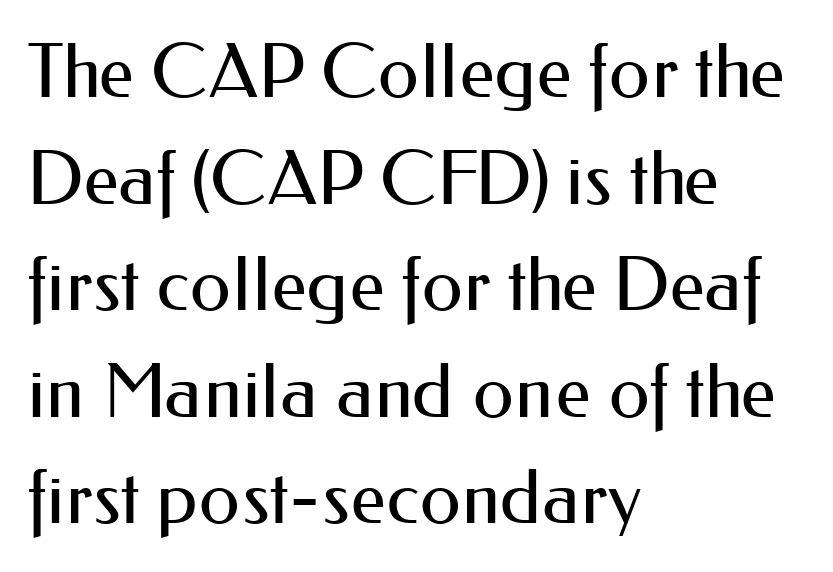
The image shows 74 px regular-weight sans-serif type, upright; set left-aligned, normal line spacing (1.44x), normal letter spacing, not underlined; medium stroke contrast and a small x-height.
